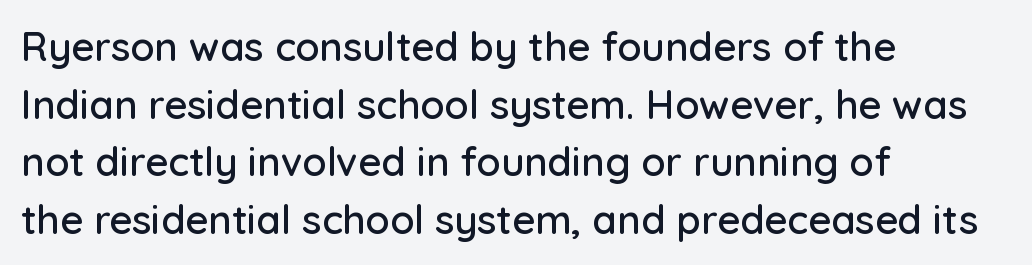
{"serif": "no", "italic": "no", "width": "normal", "stroke_contrast": "low", "x_height": "medium", "monospaced": "no", "underline": "no", "align": "left", "line_spacing": "normal", "line_spacing_ratio": 1.44, "letter_spacing": "normal", "letter_spacing_em": 0.0, "glyph_px": 40}
